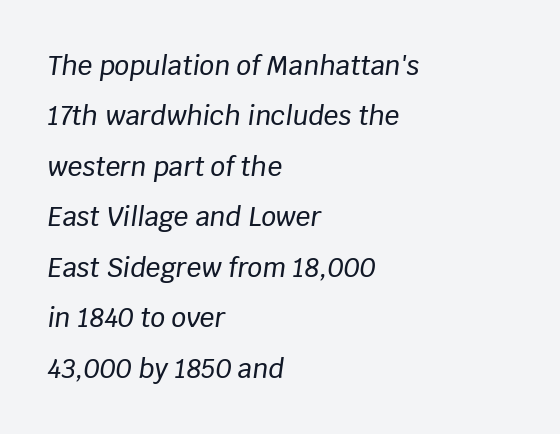
Words appear dense and cohesive because spacing is normal. Emphasis-style slanted type is in use. Line spacing here is loose. Quick note: underline off. Teacher's note: observe the even left margin — that is flush-left alignment.
